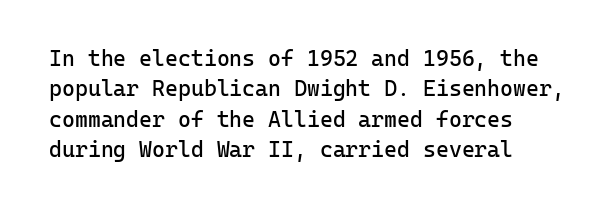
Q: Is the text bold? A: No.
Q: Is the text italic (slanted)? A: No, it is upright.
Q: Is the text underlined? A: No.
Q: How is the paragraph aligned? A: Left-aligned.
Q: Is the spacing between letters normal or unusually wide? A: Normal.
Q: Is the spacing between lines tight, normal or loose? A: Normal.
